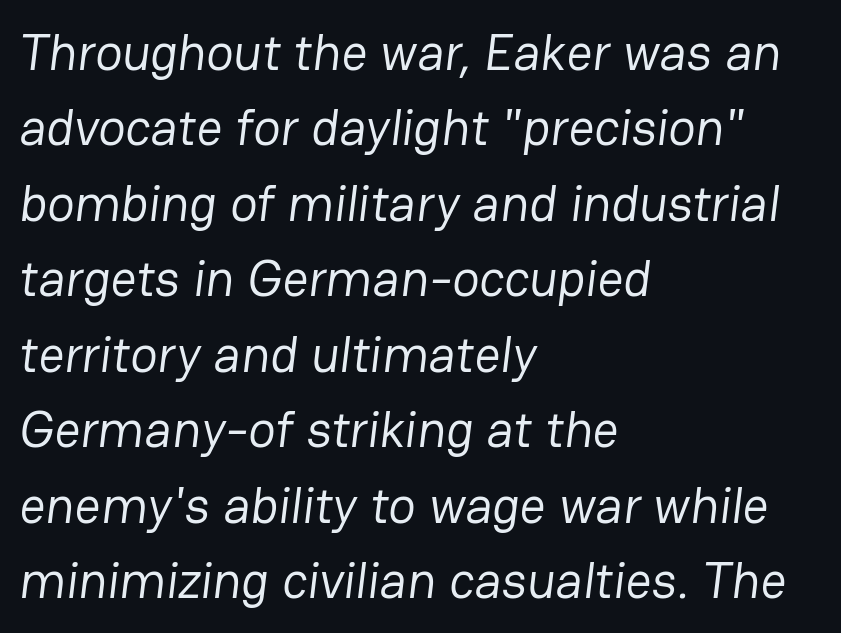
The gap between lines stays unmarked. Summary of weight: not heavy and not bold. Line beginnings align vertically; line endings do not. You could not count columns in this text — the font is proportionally spaced. Nothing sits at the stroke ends, so this counts as sans-serif.
